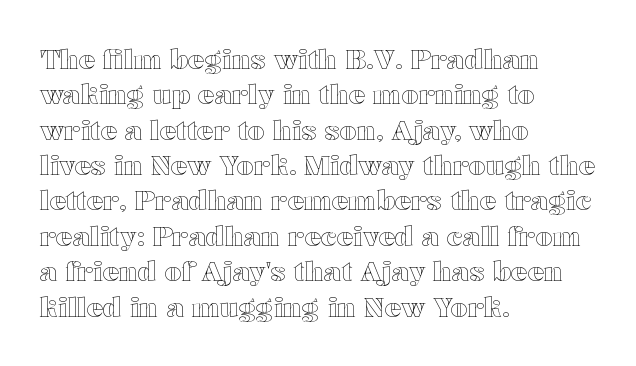
{"italic": "no", "underline": "no", "align": "left", "line_spacing": "normal", "line_spacing_ratio": 1.31, "letter_spacing": "normal", "letter_spacing_em": 0.0, "glyph_px": 27}
